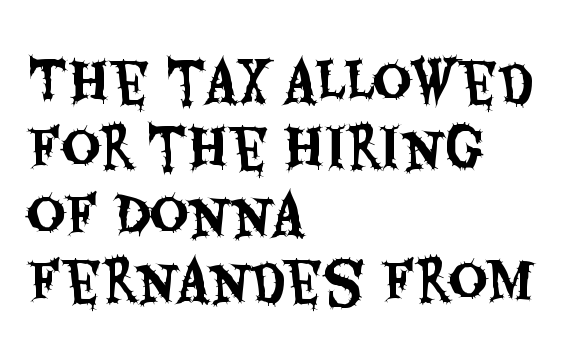
Clear beneath every line of the passage. Posture: vertical. Notice how the passage keeps a crisp vertical edge on the left only. Do the characters align in a grid? No, the font is proportional.
